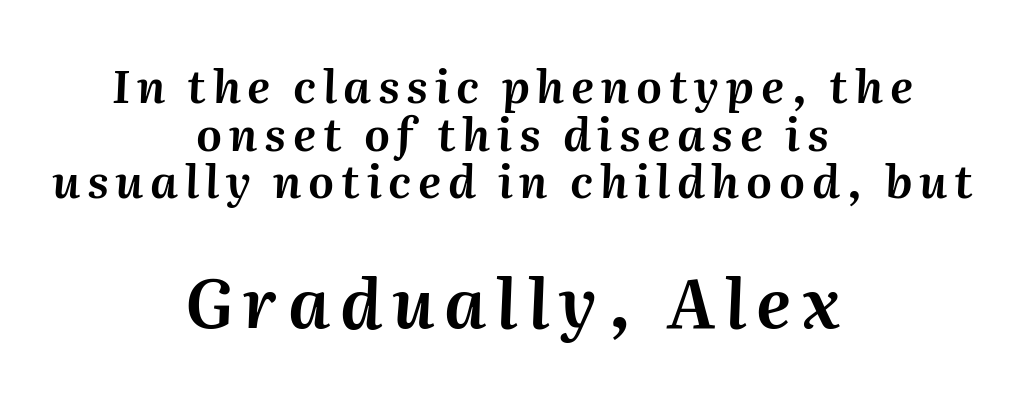
Q: Is the text italic (slanted)? A: Yes, it leans right by about 2 degrees.
Q: Is the text underlined? A: No.
Q: How is the paragraph aligned? A: Centered.
Q: Is the spacing between lines tight, normal or loose? A: Tight.
Q: Which block of text is set in a larger size, the first (top) or the second (bottom)? A: The second (bottom) one.
Q: Width (condensed, normal, or wide)? A: Normal.
Q: Stroke contrast? A: Medium.
Q: x-height? A: Medium.
Q: Monospaced? A: No.
